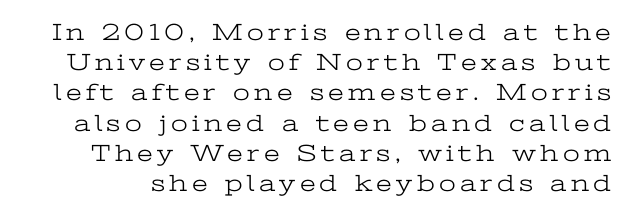
Caption: face not bold, strokes unweighted. Designer's note — italics off, roman on. The foot of each line stays bare and open. Students, observe: this is what conventionally led text looks like.
